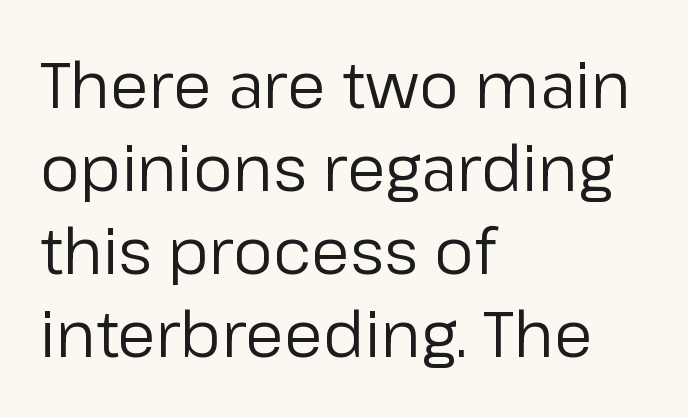
Q: Is the text bold? A: No.
Q: Is the text italic (slanted)? A: No, it is upright.
Q: Is the typeface a serif or a sans-serif typeface? A: Sans-serif.
Q: Is the text underlined? A: No.
Q: How is the paragraph aligned? A: Left-aligned.
Q: Is the spacing between letters normal or unusually wide? A: Normal.
Q: Is the spacing between lines tight, normal or loose? A: Normal.
Q: Width (condensed, normal, or wide)? A: Normal.
Q: Stroke contrast? A: Low.
Q: x-height? A: Medium.
Q: Monospaced? A: No.
